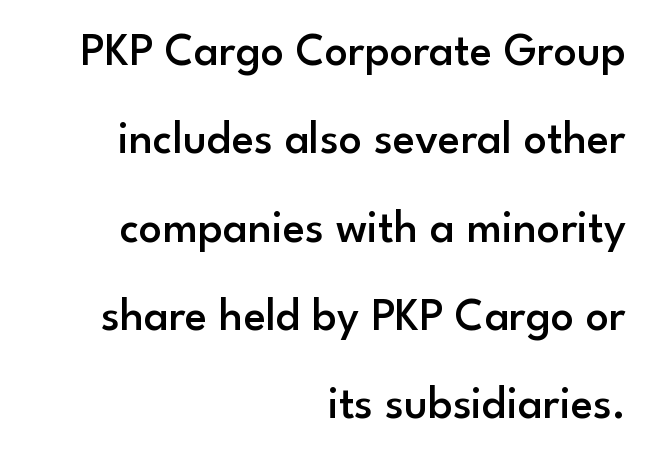
The lines are quadded right. You could call the tracking neutral — neither tight nor loose. A typesetter would call this leading open, well beyond the default. The typesetting leans somewhat heavy: a semibold.
